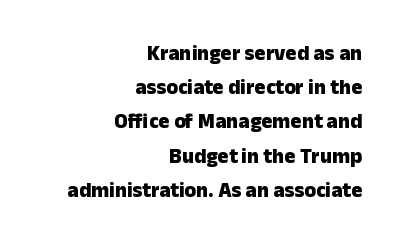
The image shows 21 px bold type, upright; set right-aligned, normal line spacing (1.63x), normal letter spacing, not underlined.
